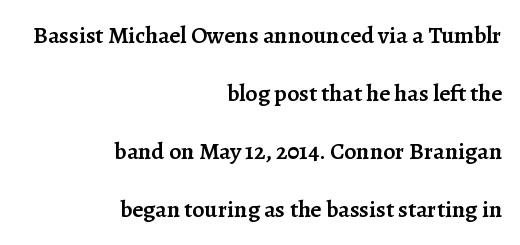
Q: Is the text bold? A: Semi-bold.
Q: Is the text italic (slanted)? A: No, it is upright.
Q: Is the text underlined? A: No.
Q: How is the paragraph aligned? A: Right-aligned.
Q: Is the spacing between letters normal or unusually wide? A: Normal.
Q: Is the spacing between lines tight, normal or loose? A: Loose.
